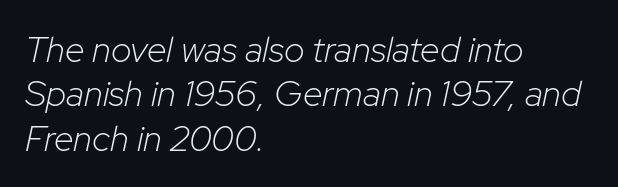
The image shows 36 px light type, italic (leaning right); set left-aligned, line spacing 1.23x, normal letter spacing, not underlined; low stroke contrast and a medium x-height.
